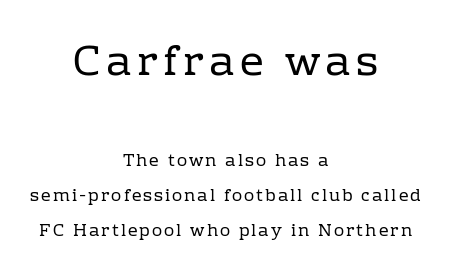
Bold? No — there's no thickening of the strokes. The face used here is proportionally spaced, like ordinary book or web type. The foot of each line stays bare and open. What kind of face is this? One with serifs. Look at the glyph heights: the upper group is clearly the bigger setting.
